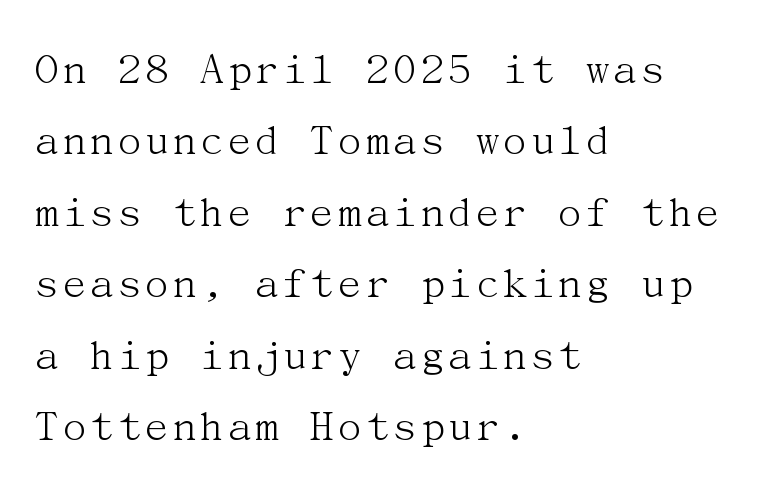
Honestly, there is no underline to notice here at all. Weight class: somewhere from thin through regular. Little horizontal feet cap the strokes, marking this as serif type. Compared with typical paragraphs, the rows here are spaced about the same. Upright lettering throughout. Look at the tracking — it's just the regular setting, nothing added.
